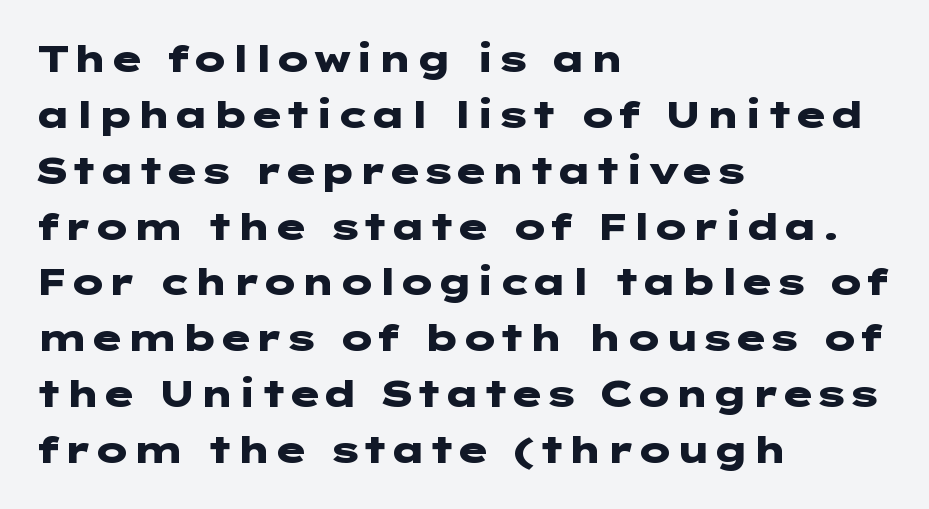
The image shows 37 px heavy, wide sans-serif type, upright; set left-aligned, normal line spacing (1.51x), normal letter spacing, not underlined; low stroke contrast and a medium x-height.
